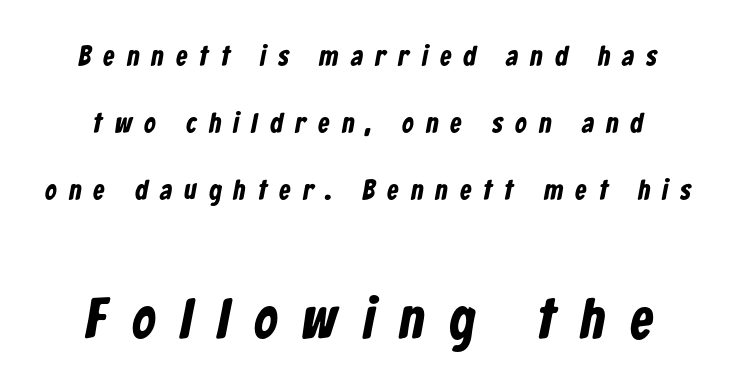
{"serif": "no", "bold": "yes", "weight": "bold", "width": "condensed", "stroke_contrast": "low", "x_height": "medium", "monospaced": "no", "underline": "no", "line_spacing": "loose", "line_spacing_ratio": 2.4, "letter_spacing": "wide", "letter_spacing_em": 0.45, "larger_block": "second", "size_ratio": 2.04, "glyph_px": 57}
